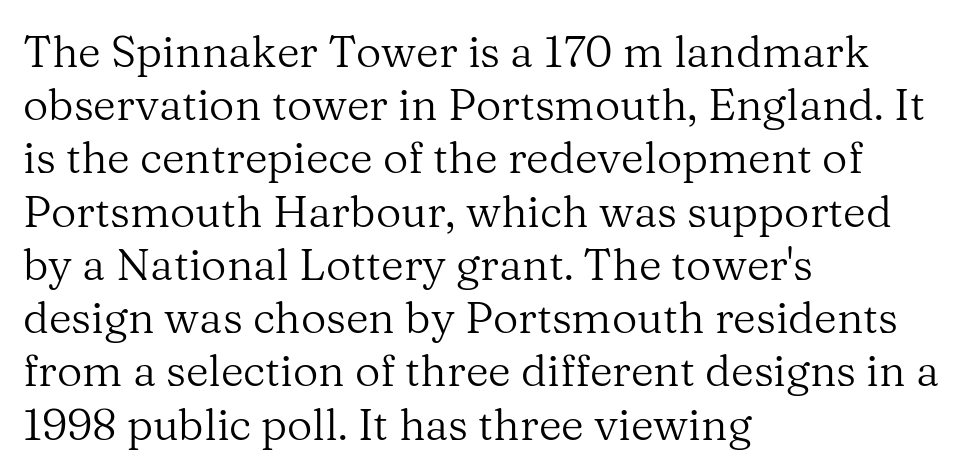
Q: Is the text bold? A: No.
Q: Is the text italic (slanted)? A: No, it is upright.
Q: Is the typeface a serif or a sans-serif typeface? A: Serif.
Q: Is the text underlined? A: No.
Q: How is the paragraph aligned? A: Left-aligned.
Q: Is the spacing between letters normal or unusually wide? A: Normal.
Q: Width (condensed, normal, or wide)? A: Normal.
Q: Stroke contrast? A: Medium.
Q: x-height? A: Medium.
Q: Monospaced? A: No.
